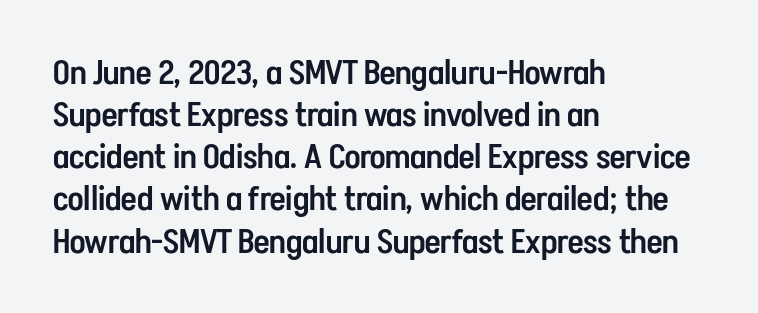
{"serif": "no", "italic": "no", "bold": "semi", "weight": "semibold", "width": "condensed", "stroke_contrast": "low", "x_height": "medium", "monospaced": "no", "underline": "no", "align": "left", "line_spacing_ratio": 1.24, "letter_spacing": "normal", "letter_spacing_em": 0.0, "glyph_px": 34}
